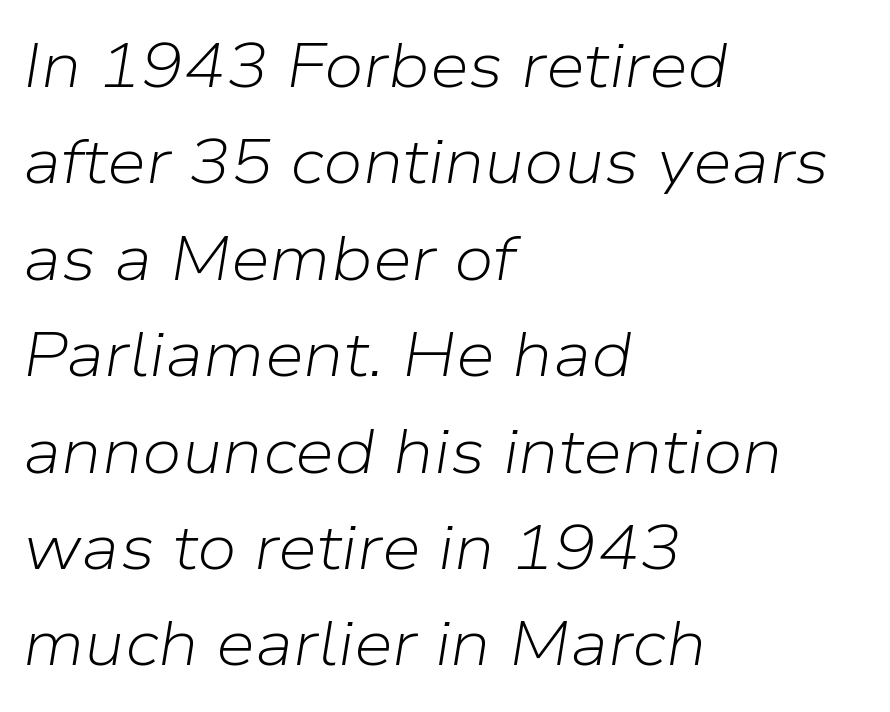
Q: Is the text bold? A: No.
Q: Is the text italic (slanted)? A: Yes, it leans right by about 9 degrees.
Q: Is the text underlined? A: No.
Q: How is the paragraph aligned? A: Left-aligned.
Q: Is the spacing between letters normal or unusually wide? A: Normal.
Q: Is the spacing between lines tight, normal or loose? A: Normal.
Q: Width (condensed, normal, or wide)? A: Normal.
Q: Stroke contrast? A: Low.
Q: x-height? A: Medium.
Q: Monospaced? A: No.
